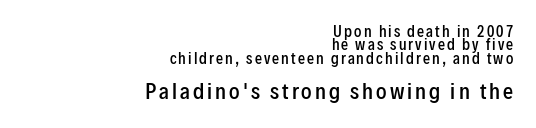
The image shows 20 px text type, upright; set right-aligned, tight line spacing (0.96x), not underlined; the second (bottom) block is 1.43x larger.
